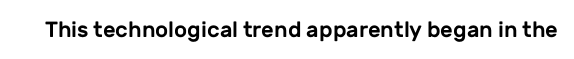
Tall strokes in this sample are plumb rather than angled. Short note: letters normally spaced. Lines of text with bare space underneath.
